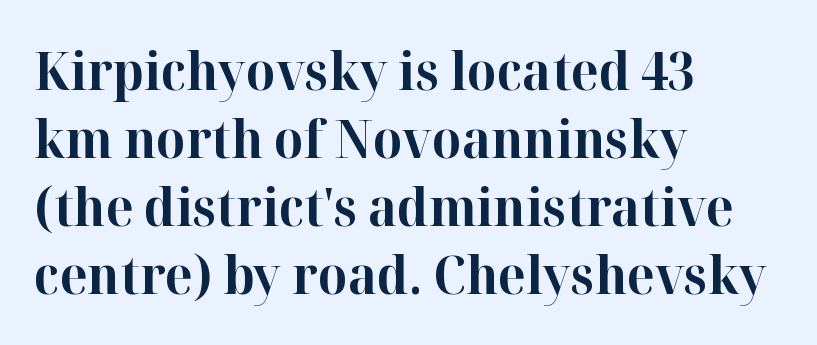
A student would call this left alignment; a typographer would say flush left, rag right. The face used here is proportionally spaced, like ordinary book or web type. Do the letters lean? They stand straight. Students, this is bold: see how much ink each stroke carries.
